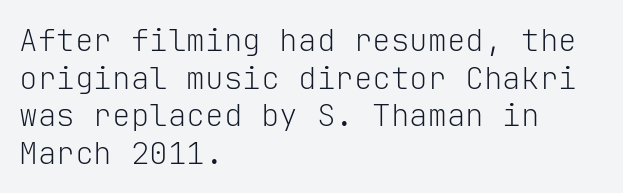
{"serif": "no", "italic": "no", "bold": "no", "weight": "light", "width": "normal", "stroke_contrast": "low", "x_height": "medium", "monospaced": "yes", "underline": "no", "align": "left", "line_spacing_ratio": 1.21, "letter_spacing": "normal", "letter_spacing_em": 0.0, "glyph_px": 31}
